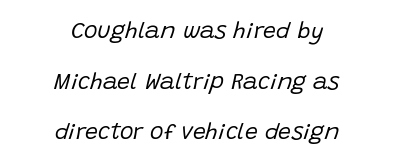
Rule under the text: the space is simply empty. The typography opts for an oblique posture over an upright one. If you folded the block vertically in half, each line would mirror itself in length. The vertical gap from one line to the next is large. Tracking value appears to be zero — textbook default spacing. Stem width sits at or under what a default text font uses.
